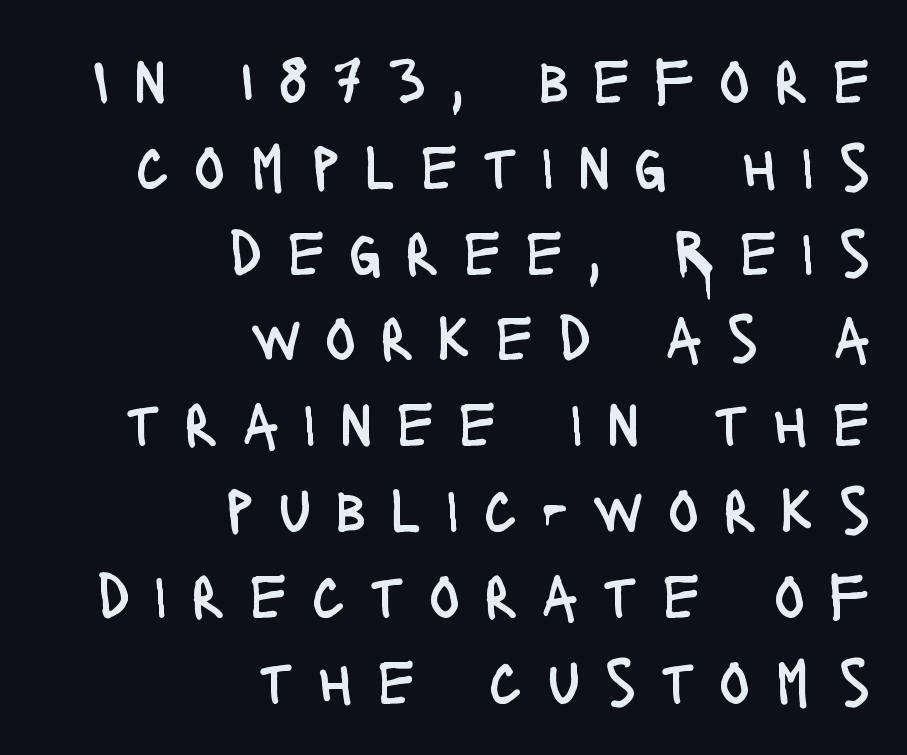
Regular leading. The typeface chosen for these lines omits serifs. The font is comparable to plain body text, perhaps lighter. Substantial extra tracking has been applied to these lines.
